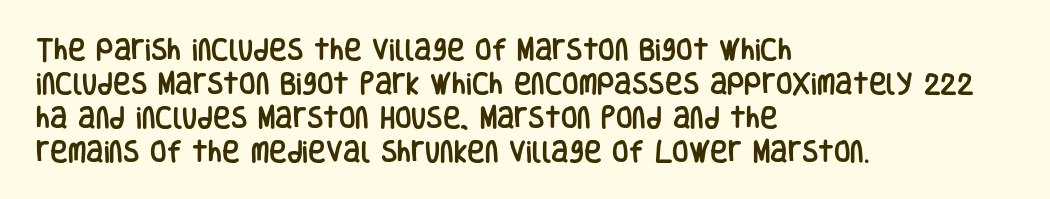
The image shows 24 px text type, upright; set left-aligned, normal line spacing (1.41x), normal letter spacing, not underlined.
